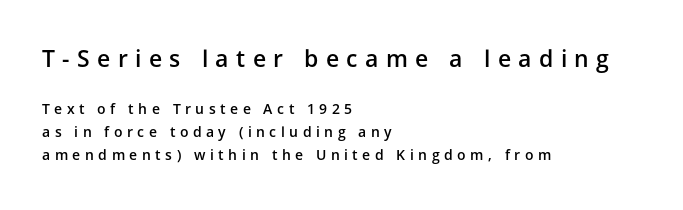
Q: Is the text bold? A: Semi-bold.
Q: Is the text italic (slanted)? A: No, it is upright.
Q: Is the text underlined? A: No.
Q: How is the paragraph aligned? A: Left-aligned.
Q: Is the spacing between letters normal or unusually wide? A: Unusually wide.
Q: Is the spacing between lines tight, normal or loose? A: Normal.
Q: Which block of text is set in a larger size, the first (top) or the second (bottom)? A: The first (top) one.
